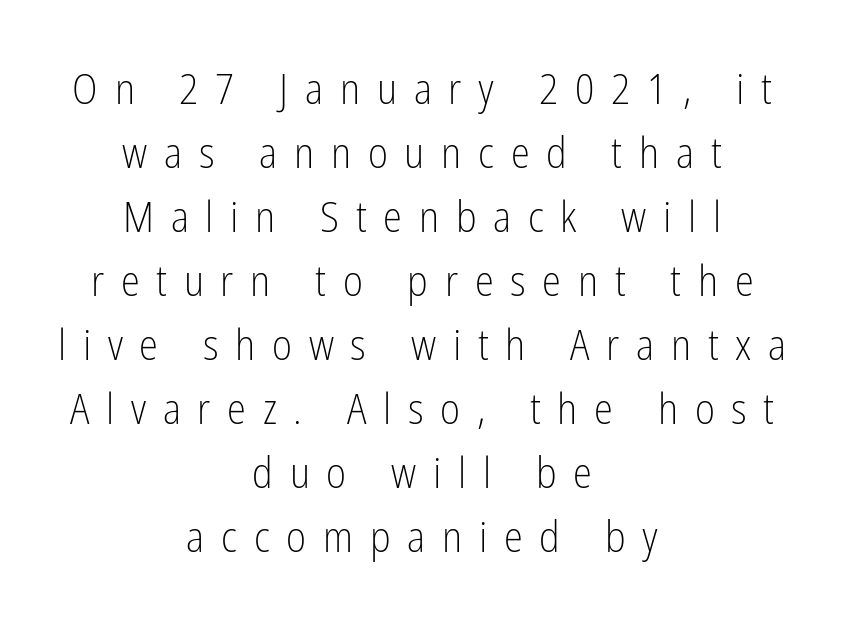
The image shows 43 px light, condensed sans-serif type, upright; set centered, normal line spacing (1.49x), unusually wide letter spacing (+0.39 em), not underlined; low stroke contrast and a medium x-height.
